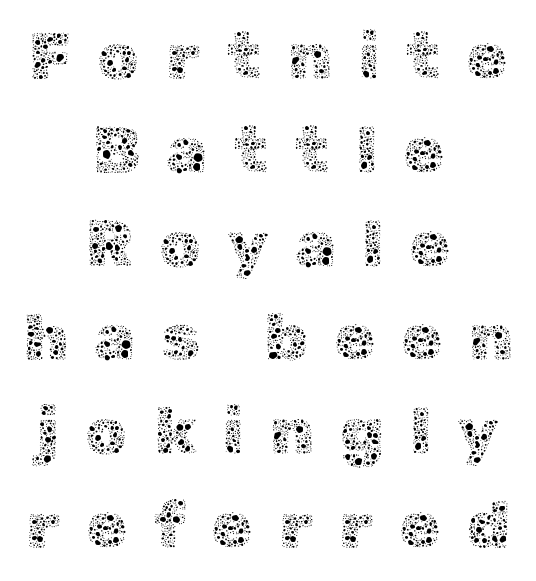
Q: Is the text bold? A: No.
Q: Is the text italic (slanted)? A: No, it is upright.
Q: Is the text underlined? A: No.
Q: How is the paragraph aligned? A: Centered.
Q: Is the spacing between letters normal or unusually wide? A: Unusually wide.
Q: Is the spacing between lines tight, normal or loose? A: Normal.
Q: Width (condensed, normal, or wide)? A: Normal.
Q: x-height? A: Medium.
Q: Monospaced? A: No.
